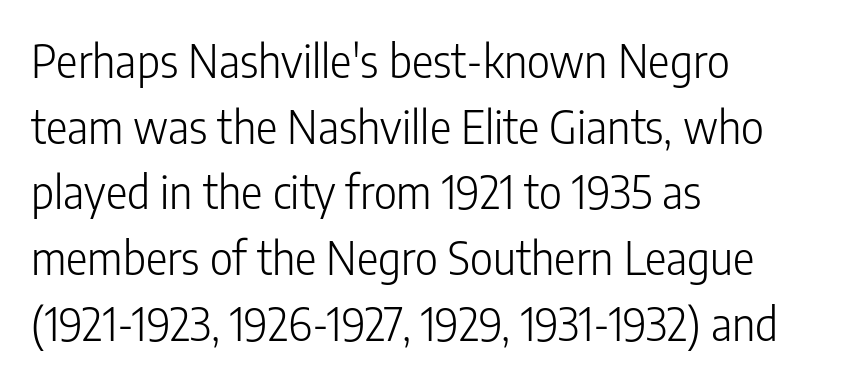
{"serif": "no", "italic": "no", "bold": "no", "weight": "light", "width": "condensed", "stroke_contrast": "low", "x_height": "medium", "monospaced": "no", "underline": "no", "align": "left", "line_spacing": "normal", "line_spacing_ratio": 1.46, "letter_spacing": "normal", "letter_spacing_em": 0.0, "glyph_px": 45}
